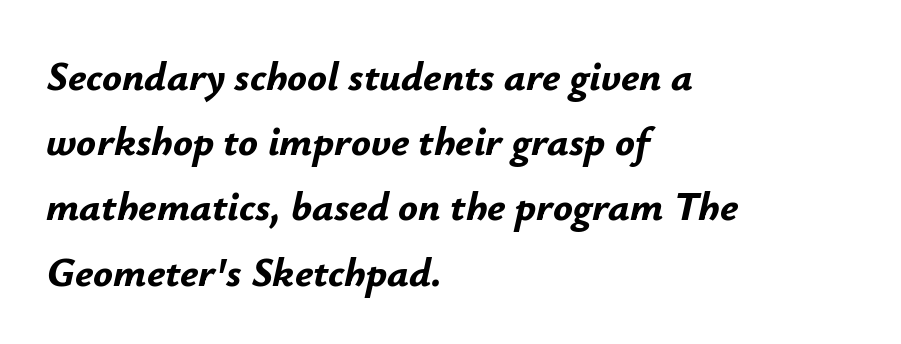
The image shows 41 px bold type, italic (leaning right); set left-aligned, normal line spacing (1.59x), normal letter spacing, not underlined; low stroke contrast and a small x-height.
